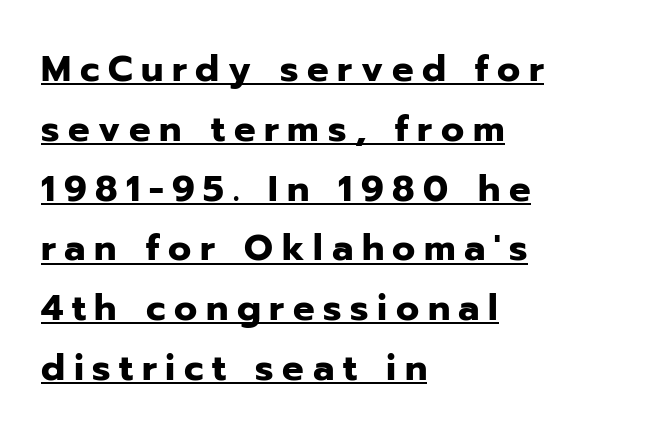
The image shows 36 px heavy sans-serif type, upright; set left-aligned, normal line spacing (1.66x), unusually wide letter spacing (+0.24 em), underlined; low stroke contrast and a medium x-height.
